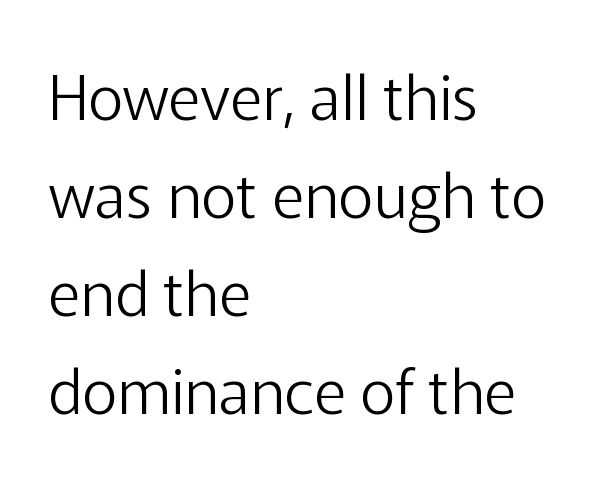
The type is set solid horizontally, with unmodified tracking. These lines sit exactly where default settings would place them. The space directly below the letters is spotless. A roman cut, with each character standing at attention. Weight: not bold — regular or lighter. Spacing verdict: proportional, widths tailored to each character.
